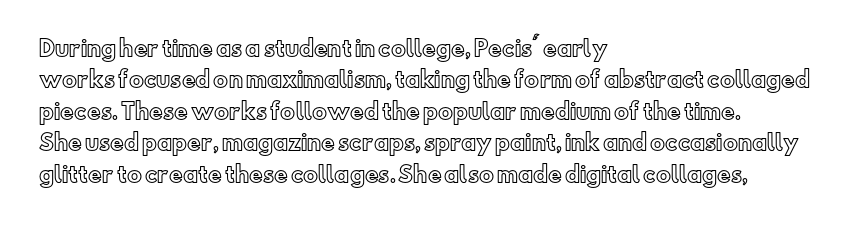
{"italic": "no", "underline": "no", "align": "left", "line_spacing": "normal", "line_spacing_ratio": 1.5, "letter_spacing": "normal", "letter_spacing_em": 0.0, "glyph_px": 21}
